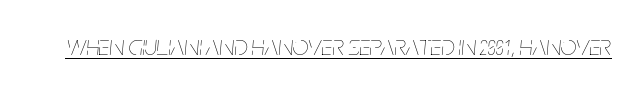
{"italic": "yes", "lean": "right", "slant_degrees": 5, "bold": "no", "weight": "thin", "width": "condensed", "stroke_contrast": "low", "x_height": "large", "monospaced": "no", "underline": "yes", "letter_spacing": "normal", "letter_spacing_em": 0.0, "glyph_px": 28}
